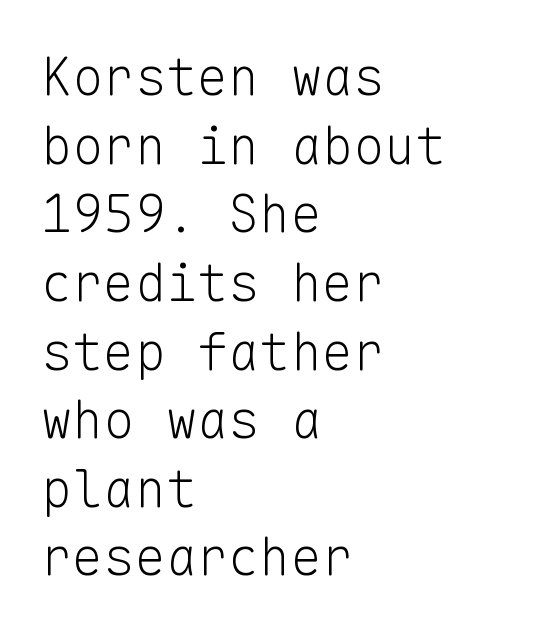
Does the copy run flush right? No — it runs flush left. Each stroke keeps to a modest, everyday thickness or less. Has an underline been added? It has not. This sample has the even, mechanical cadence of fixed-width lettering. Characters remain perfectly vertical along every line. Each word holds together tightly as a unit, with standard inter-letter gaps.
